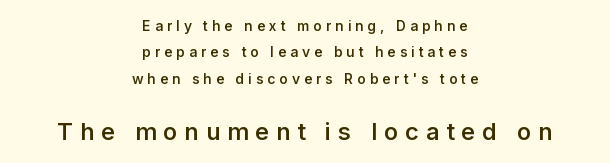
{"italic": "no", "bold": "semi", "underline": "no", "align": "center", "line_spacing_ratio": 1.89, "letter_spacing": "wide", "letter_spacing_em": 0.28, "larger_block": "second", "size_ratio": 1.71, "glyph_px": 24}
